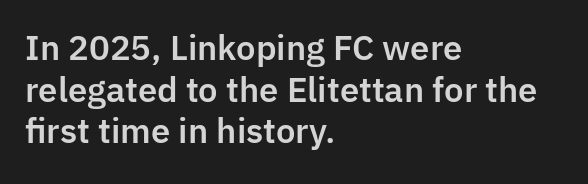
{"serif": "no", "italic": "no", "width": "normal", "stroke_contrast": "low", "x_height": "medium", "monospaced": "no", "underline": "no", "align": "left", "line_spacing": "normal", "line_spacing_ratio": 1.26, "letter_spacing": "normal", "letter_spacing_em": 0.0, "glyph_px": 33}
